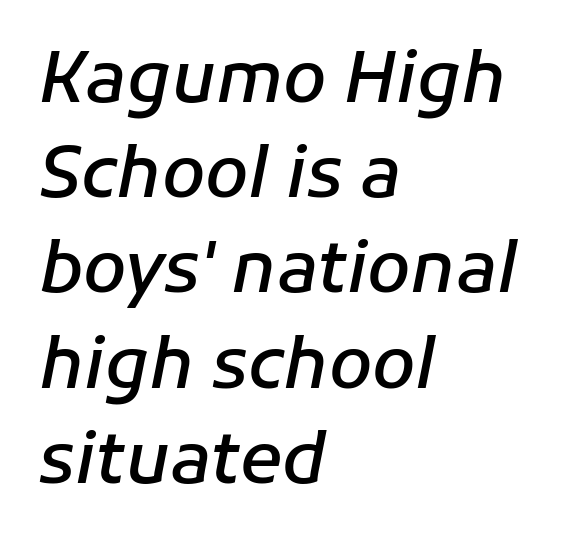
A somewhat darkened texture: the type is semibold rather than bold. No word sits above an underline. Slanted lettering throughout. Observe the ordinary spacing: letters are neighbours, not strangers.
